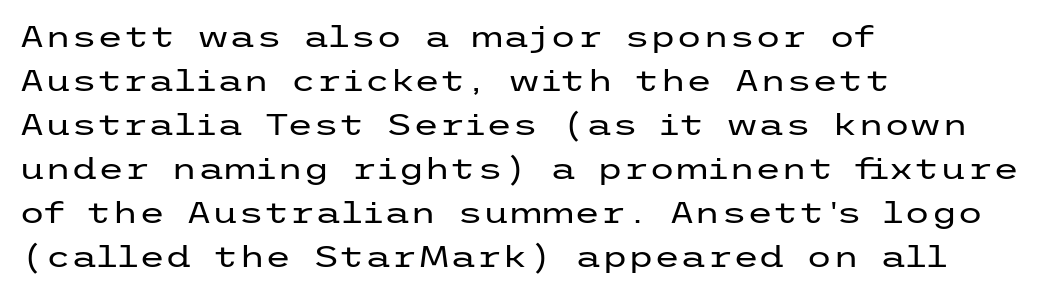
The image shows 30 px regular-weight, wide sans-serif type, upright; set left-aligned, normal line spacing (1.47x), normal letter spacing, not underlined; low stroke contrast and a medium x-height.
